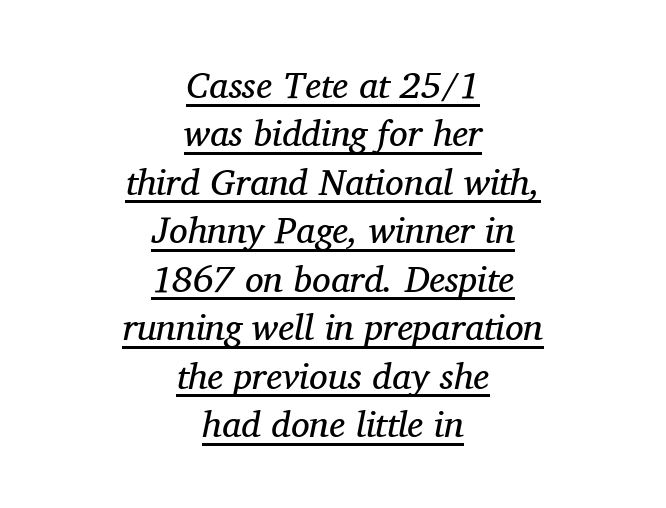
{"serif": "yes", "italic": "yes", "lean": "right", "slant_degrees": 11, "bold": "no", "weight": "regular", "width": "normal", "stroke_contrast": "medium", "x_height": "medium", "monospaced": "no", "underline": "yes", "align": "center", "line_spacing": "normal", "line_spacing_ratio": 1.31, "letter_spacing": "normal", "letter_spacing_em": 0.0, "glyph_px": 37}
